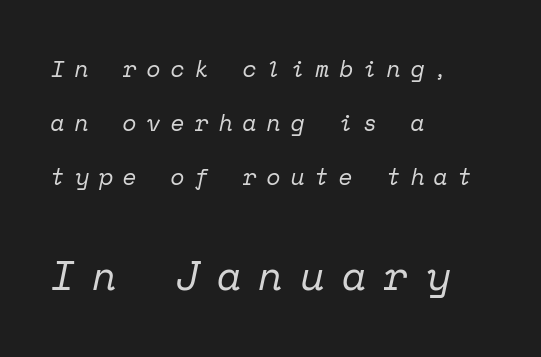
{"serif": "yes", "italic": "yes", "lean": "right", "slant_degrees": 12, "bold": "no", "weight": "regular", "width": "normal", "stroke_contrast": "low", "x_height": "medium", "monospaced": "yes", "underline": "no", "align": "left", "line_spacing": "loose", "line_spacing_ratio": 2.35, "letter_spacing": "wide", "letter_spacing_em": 0.43, "larger_block": "second", "size_ratio": 1.74, "glyph_px": 40}
